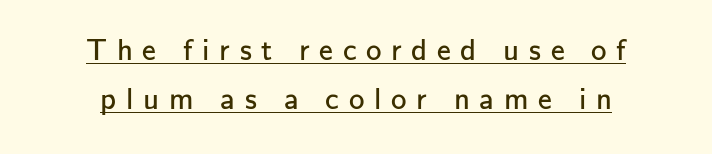
{"serif": "no", "italic": "no", "bold": "no", "weight": "regular", "width": "normal", "stroke_contrast": "low", "x_height": "small", "monospaced": "no", "underline": "yes", "align": "center", "line_spacing": "normal", "line_spacing_ratio": 1.59, "letter_spacing": "wide", "letter_spacing_em": 0.31, "glyph_px": 31}
